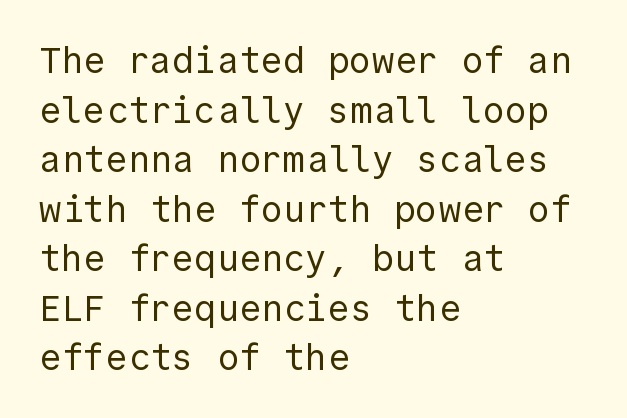
{"serif": "no", "italic": "no", "bold": "no", "weight": "regular", "width": "normal", "x_height": "medium", "underline": "no", "align": "left", "line_spacing": "normal", "line_spacing_ratio": 1.34, "letter_spacing": "normal", "letter_spacing_em": 0.0, "glyph_px": 37}
